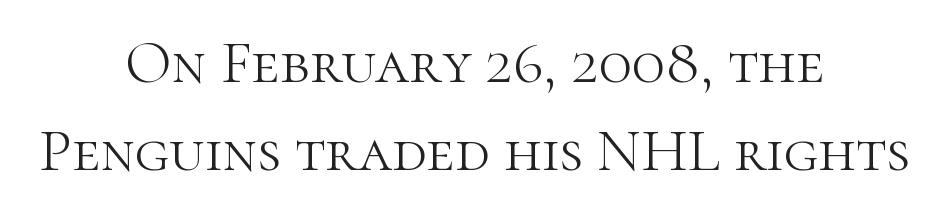
The image shows 61 px light serif type, upright; set centered, normal line spacing (1.44x), normal letter spacing, not underlined; high stroke contrast and a medium x-height.
